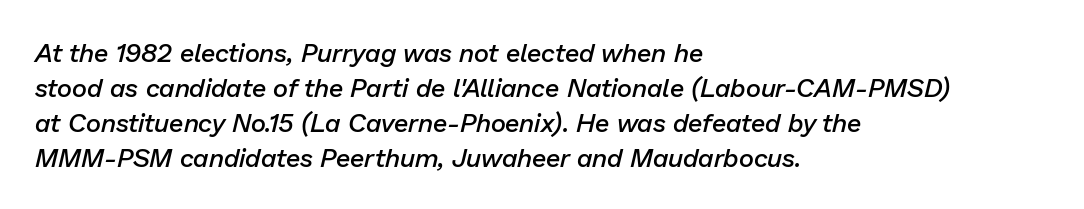
The image shows 26 px text type, italic (leaning right); set left-aligned, normal line spacing (1.35x), normal letter spacing, not underlined.
